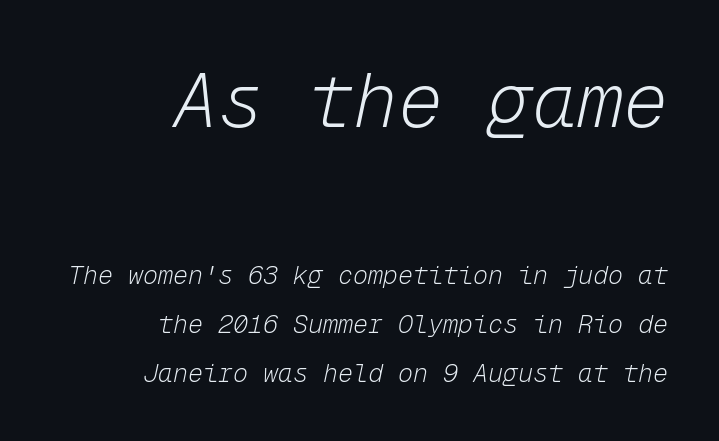
{"italic": "yes", "lean": "right", "slant_degrees": 12, "bold": "no", "weight": "light", "width": "normal", "stroke_contrast": "low", "x_height": "medium", "monospaced": "yes", "underline": "no", "align": "right", "line_spacing": "loose", "line_spacing_ratio": 1.96, "letter_spacing": "normal", "letter_spacing_em": 0.0, "larger_block": "first", "size_ratio": 3.0, "glyph_px": 75}
